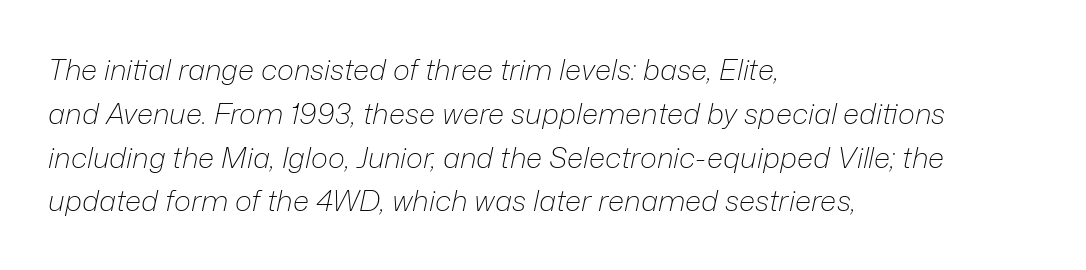
The passage is arranged the way most books set body copy — flush left. This sample uses plain, unmodified letter spacing. The rendering uses natural spacing where letterforms have individual widths. Unbolded letterforms with no extra heft. Characters are canted at an angle relative to the baseline's perpendicular.
